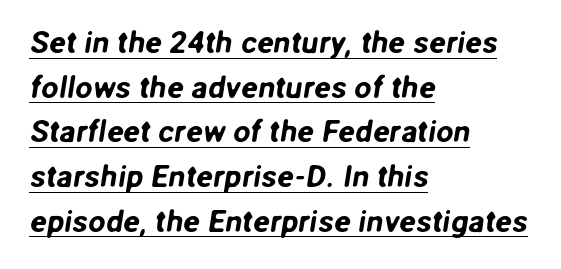
The image shows 31 px sans-serif type; set left-aligned, normal line spacing (1.44x), normal letter spacing, underlined; low stroke contrast and a medium x-height.
